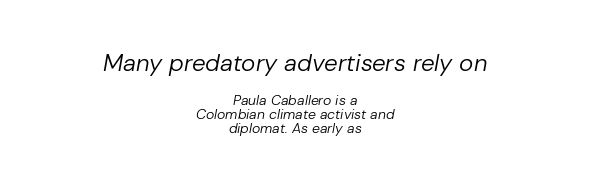
Q: Is the text bold? A: No.
Q: Is the text italic (slanted)? A: Yes, it leans right by about 10 degrees.
Q: Is the text underlined? A: No.
Q: How is the paragraph aligned? A: Centered.
Q: Is the spacing between letters normal or unusually wide? A: Normal.
Q: Is the spacing between lines tight, normal or loose? A: Tight.
Q: Which block of text is set in a larger size, the first (top) or the second (bottom)? A: The first (top) one.
